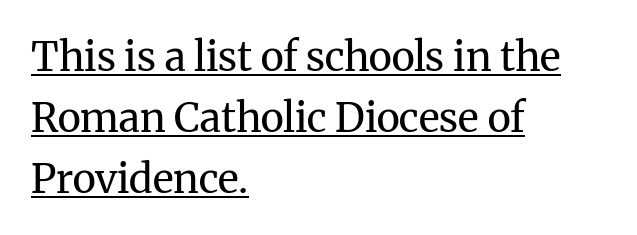
The image shows 40 px regular-weight serif type, upright; set left-aligned, normal line spacing (1.52x), normal letter spacing, underlined; medium stroke contrast and a medium x-height.
